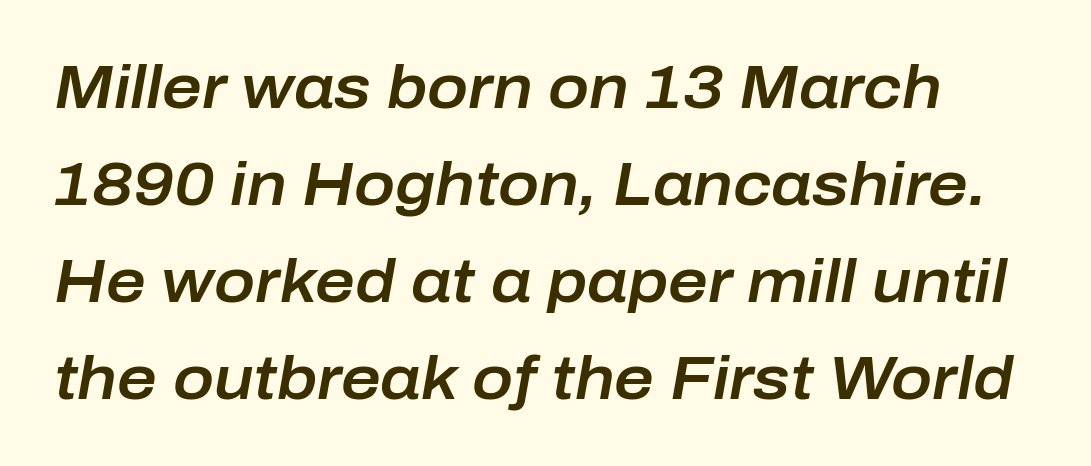
{"italic": "yes", "lean": "right", "slant_degrees": 10, "width": "normal", "stroke_contrast": "low", "x_height": "medium", "monospaced": "no", "underline": "no", "line_spacing": "normal", "line_spacing_ratio": 1.59, "letter_spacing": "normal", "letter_spacing_em": 0.0, "glyph_px": 61}
